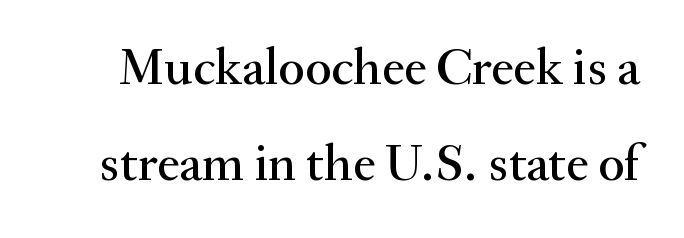
{"serif": "yes", "italic": "no", "width": "normal", "stroke_contrast": "medium", "x_height": "small", "monospaced": "no", "underline": "no", "line_spacing_ratio": 1.85, "letter_spacing": "normal", "letter_spacing_em": 0.0, "glyph_px": 52}
